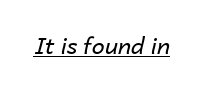
{"italic": "yes", "lean": "right", "slant_degrees": 14, "bold": "no", "underline": "yes", "letter_spacing": "normal", "letter_spacing_em": 0.0, "glyph_px": 23}
